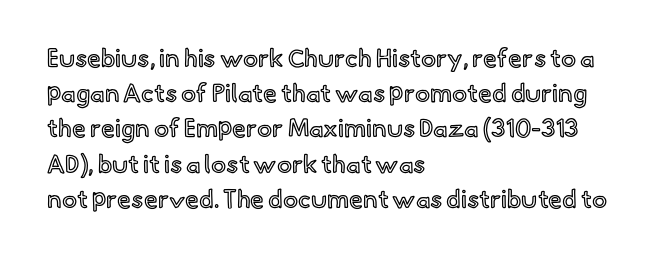
Posture: straight, roman, zero tilt. This rendering uses left alignment, leaving the right contour irregular. This sample keeps an unexceptional amount of space between lines. Bare-footed words on every line.
